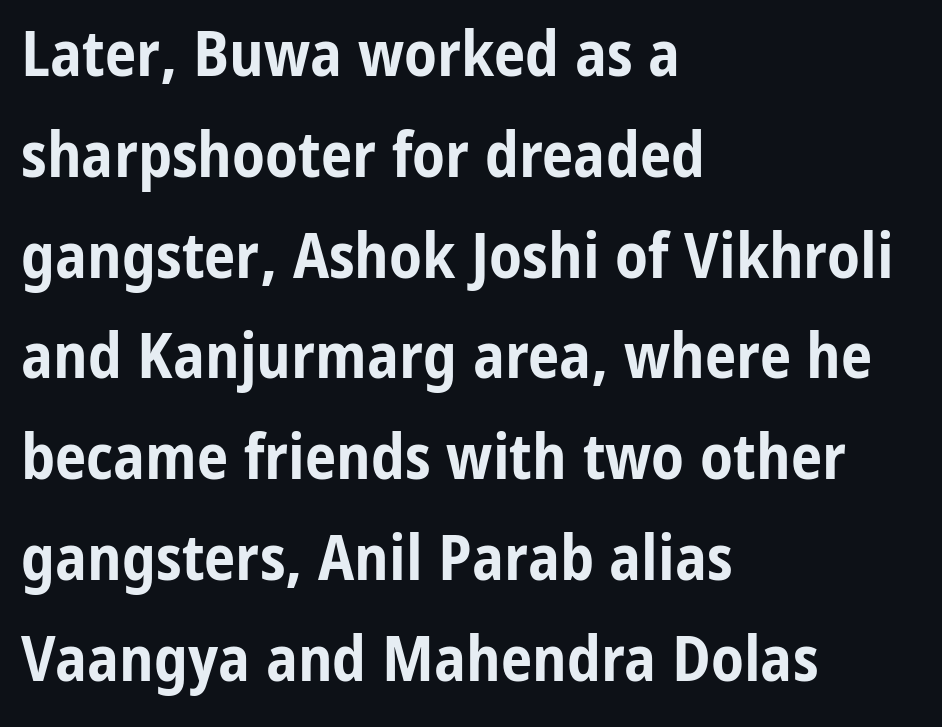
The image shows 63 px bold, condensed sans-serif type, upright; set left-aligned, normal line spacing (1.6x), normal letter spacing, not underlined; low stroke contrast and a medium x-height.
